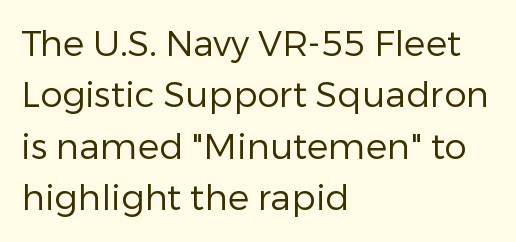
The image shows 36 px regular-weight sans-serif type, upright; set left-aligned, normal line spacing (1.43x), normal letter spacing, not underlined; low stroke contrast and a medium x-height.
